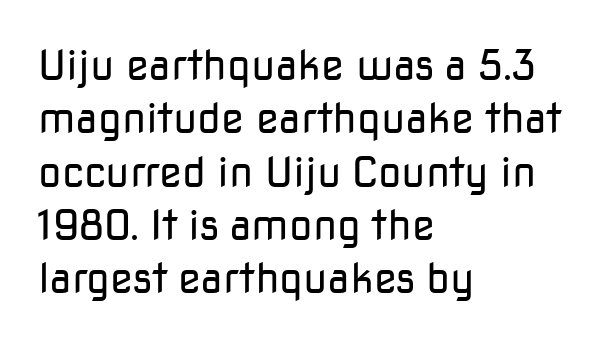
The image shows 42 px regular-weight sans-serif type, upright; set left-aligned, normal line spacing (1.27x), normal letter spacing, not underlined; low stroke contrast and a medium x-height.
